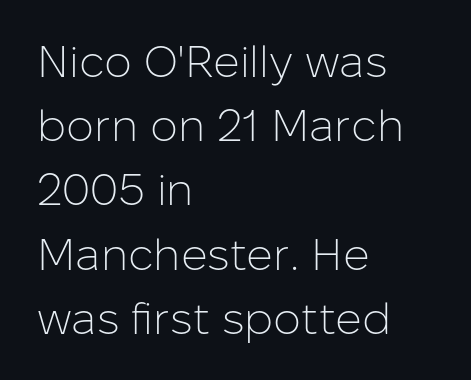
{"serif": "no", "italic": "no", "bold": "no", "weight": "light", "width": "normal", "stroke_contrast": "low", "x_height": "medium", "monospaced": "no", "underline": "no", "align": "left", "line_spacing": "normal", "line_spacing_ratio": 1.46, "letter_spacing": "normal", "letter_spacing_em": 0.0, "glyph_px": 44}
